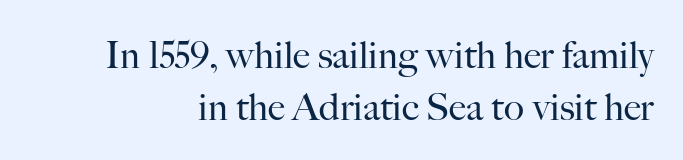
The image shows 38 px regular-weight serif type, upright; set normal line spacing (1.36x), normal letter spacing, not underlined; high stroke contrast and a small x-height.
